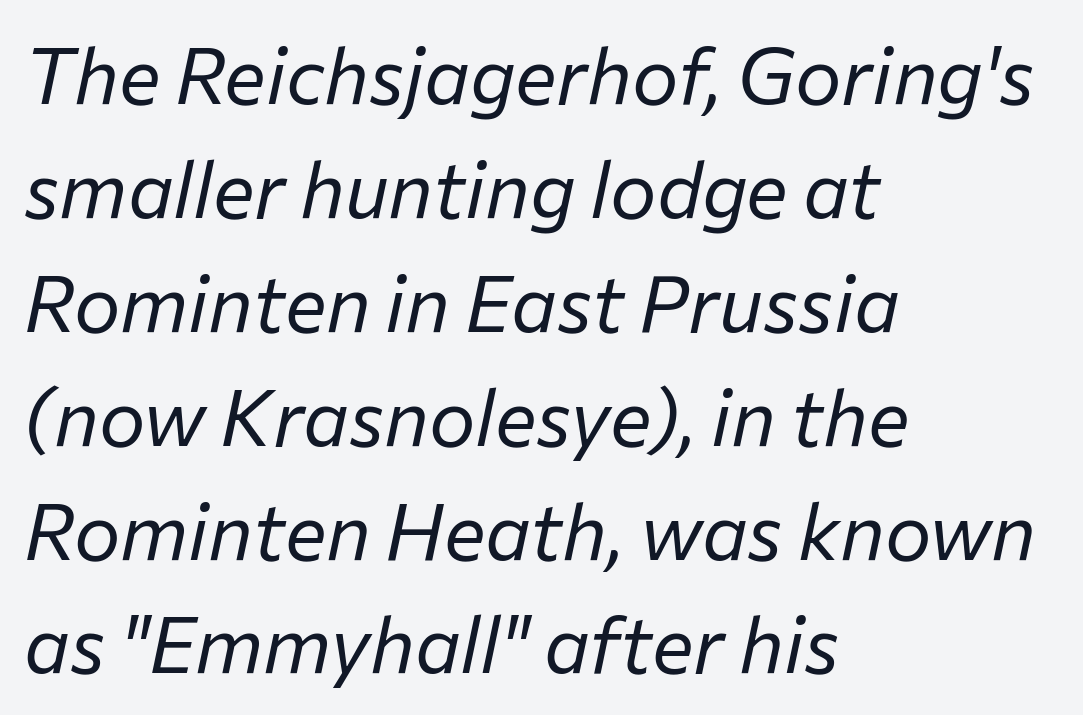
Looks like regular typesetting: each glyph gets only the width it needs. A typesetter would mark this as italic. Is there much room between lines? A standard amount, neither cramped nor airy. Unbolded letterforms with no extra heft. The text block is weighted toward the left margin, trailing off unevenly rightward. Glance below the letters and you will spot only blank space.
